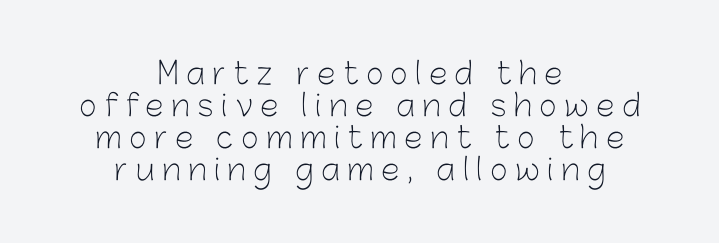
In terms of letterform style, serifs are entirely absent. Posture: vertical. The vertical gap from one line to the next is small. Does extra space separate the letters? Yes, quite a lot of it.
